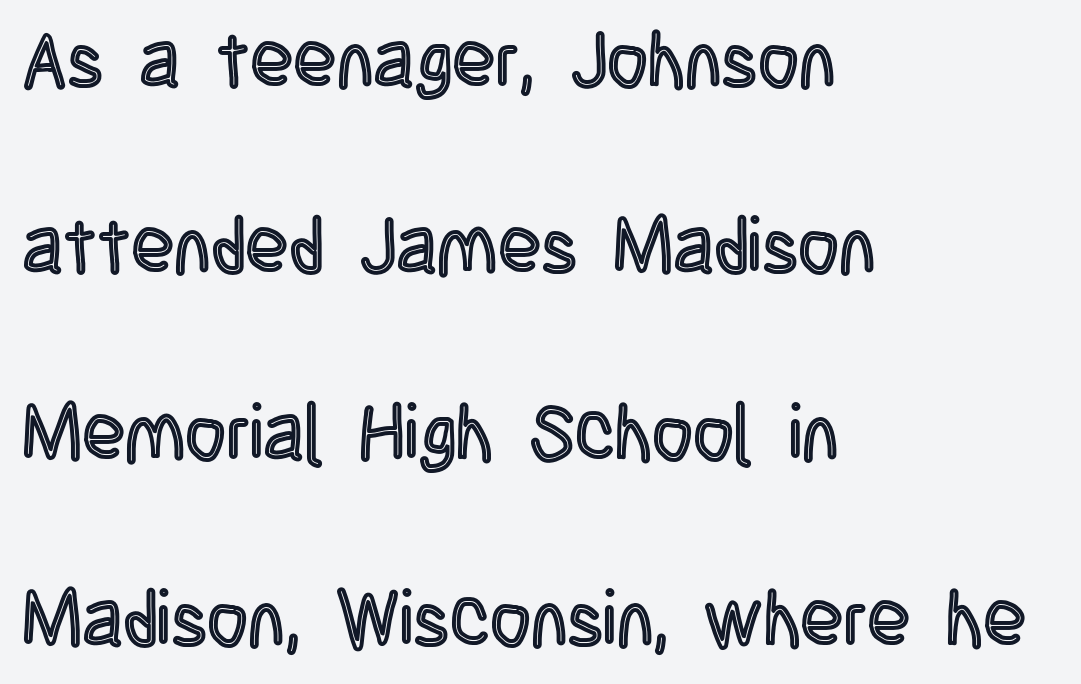
{"italic": "no", "width": "condensed", "x_height": "large", "monospaced": "no", "underline": "no", "align": "left", "line_spacing": "loose", "line_spacing_ratio": 2.36, "letter_spacing": "normal", "letter_spacing_em": 0.0, "glyph_px": 79}
